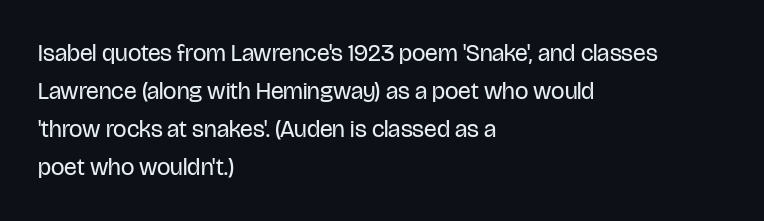
{"italic": "no", "bold": "no", "underline": "no", "align": "left", "line_spacing": "normal", "line_spacing_ratio": 1.59, "letter_spacing": "normal", "letter_spacing_em": 0.0, "glyph_px": 24}
